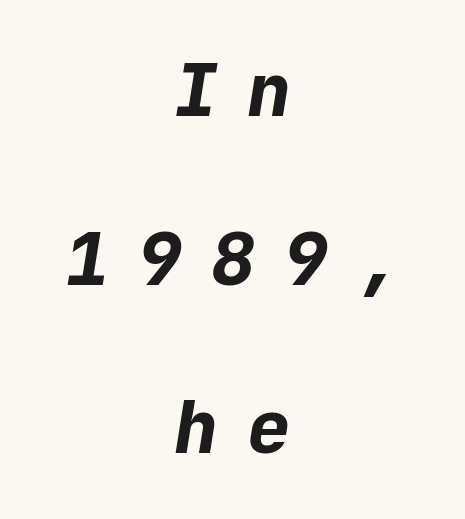
{"italic": "yes", "lean": "right", "slant_degrees": 9, "bold": "yes", "weight": "bold", "width": "normal", "stroke_contrast": "low", "x_height": "medium", "monospaced": "yes", "underline": "no", "align": "center", "line_spacing": "loose", "line_spacing_ratio": 2.31, "letter_spacing": "wide", "letter_spacing_em": 0.4, "glyph_px": 73}
